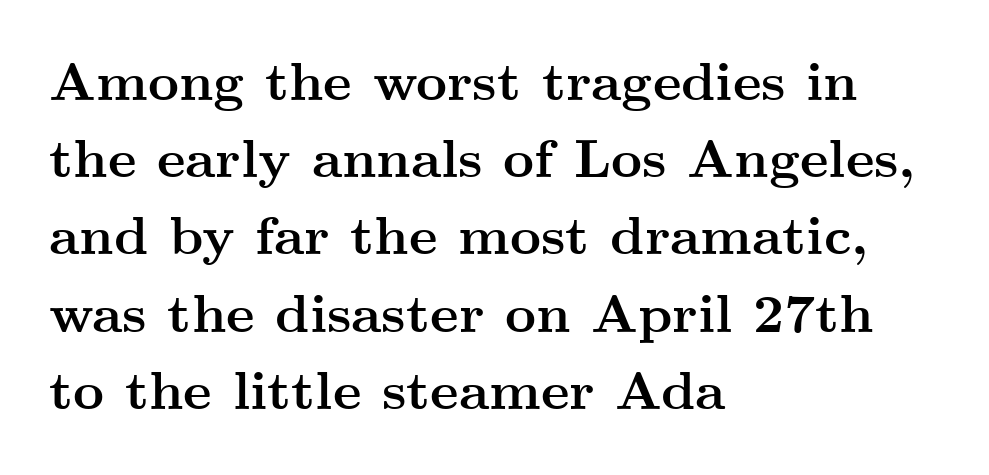
The typeface chosen for these lines features serifs. Check under the words: just untouched page. This is heavy type, rendered in bold. Does extra space separate the letters? No, they use regular spacing.
